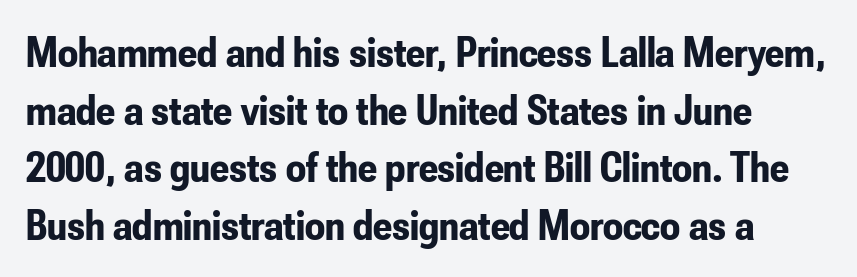
Q: Is the text bold? A: Yes.
Q: Is the text italic (slanted)? A: No, it is upright.
Q: Is the typeface a serif or a sans-serif typeface? A: Sans-serif.
Q: Is the text underlined? A: No.
Q: Is the spacing between letters normal or unusually wide? A: Normal.
Q: Is the spacing between lines tight, normal or loose? A: Normal.
Q: Width (condensed, normal, or wide)? A: Condensed.
Q: Stroke contrast? A: Low.
Q: x-height? A: Small.
Q: Monospaced? A: No.
